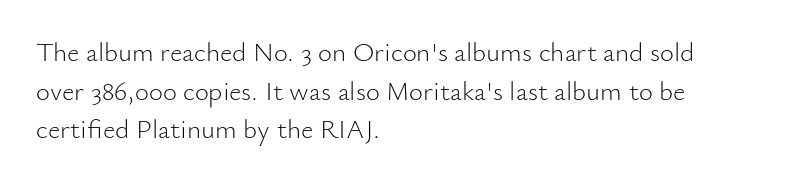
The image shows 27 px text type, upright; set left-aligned, normal line spacing (1.43x), normal letter spacing, not underlined.
